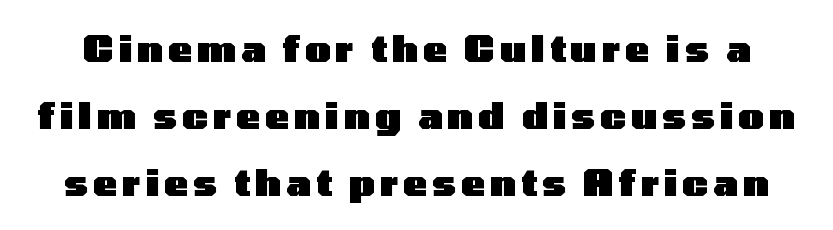
Every letter is thick-stroked: bold, no question. This sample has the flowing, uneven cadence of proportional lettering. A bare baseline throughout the passage. The characters display no serif detailing; their extremities are plain. You can tell it's not italic because the verticals are truly vertical.
